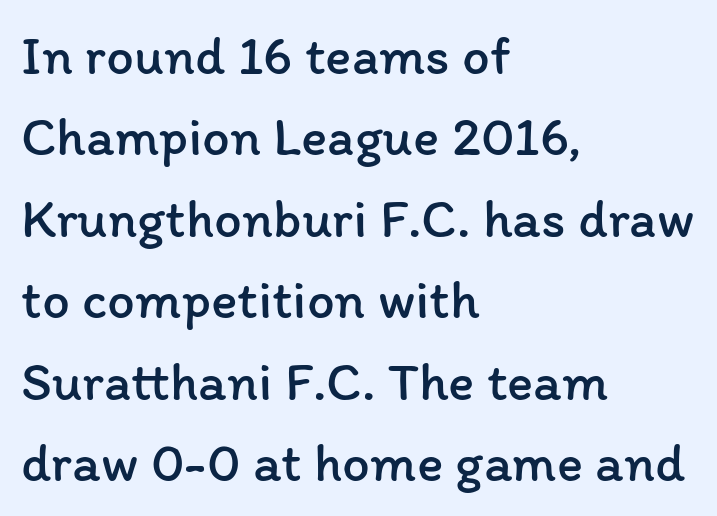
{"italic": "no", "bold": "no", "weight": "regular", "width": "normal", "stroke_contrast": "low", "x_height": "medium", "monospaced": "no", "underline": "no", "align": "left", "line_spacing": "normal", "line_spacing_ratio": 1.48, "letter_spacing": "normal", "letter_spacing_em": 0.0, "glyph_px": 55}
